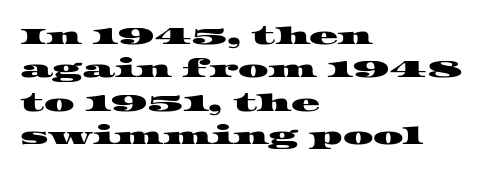
Q: Is the text underlined? A: No.
Q: How is the paragraph aligned? A: Left-aligned.
Q: Is the spacing between letters normal or unusually wide? A: Normal.
Q: Is the spacing between lines tight, normal or loose? A: Normal.
